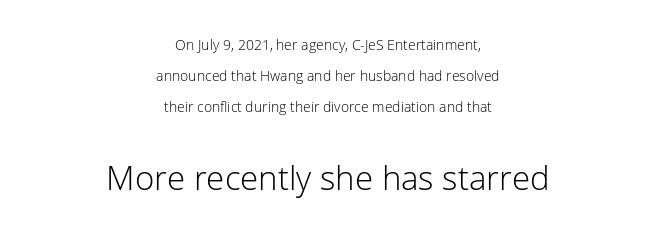
{"serif": "no", "italic": "no", "bold": "no", "weight": "light", "width": "normal", "stroke_contrast": "low", "x_height": "medium", "monospaced": "no", "underline": "no", "align": "center", "line_spacing": "loose", "line_spacing_ratio": 2.21, "letter_spacing": "normal", "letter_spacing_em": 0.0, "larger_block": "second", "size_ratio": 2.36, "glyph_px": 33}
